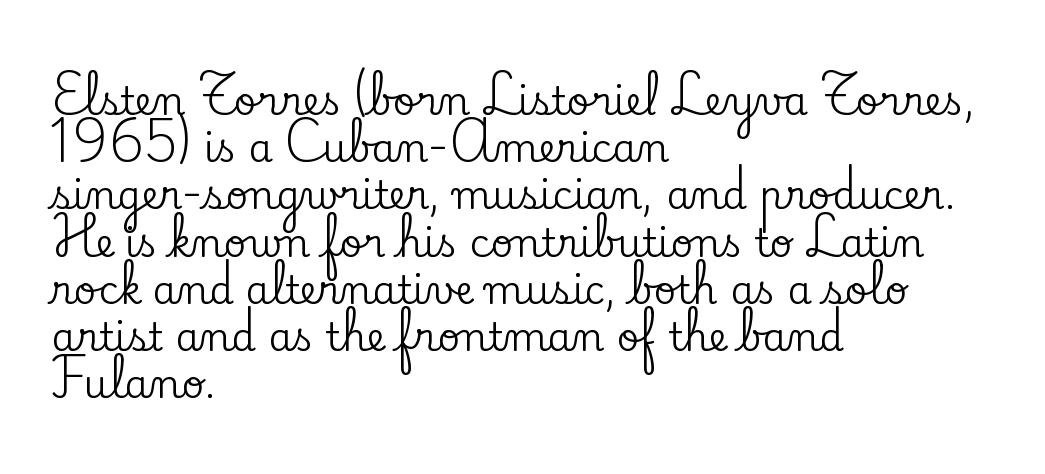
{"serif": "yes", "italic": "no", "width": "normal", "stroke_contrast": "low", "x_height": "small", "monospaced": "no", "underline": "no", "align": "left", "line_spacing_ratio": 1.21, "letter_spacing": "normal", "letter_spacing_em": 0.0, "glyph_px": 39}
